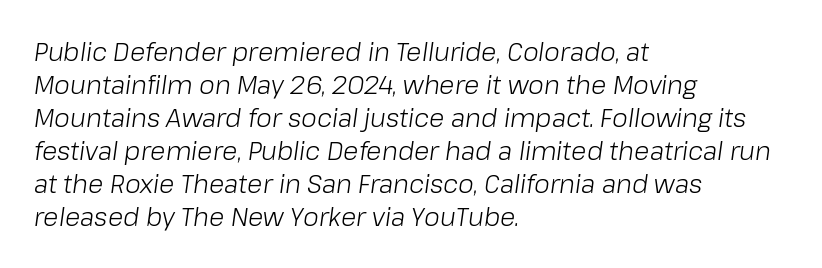
{"italic": "yes", "lean": "right", "slant_degrees": 8, "bold": "no", "underline": "no", "align": "left", "line_spacing": "normal", "line_spacing_ratio": 1.32, "letter_spacing": "normal", "letter_spacing_em": 0.0, "glyph_px": 25}
